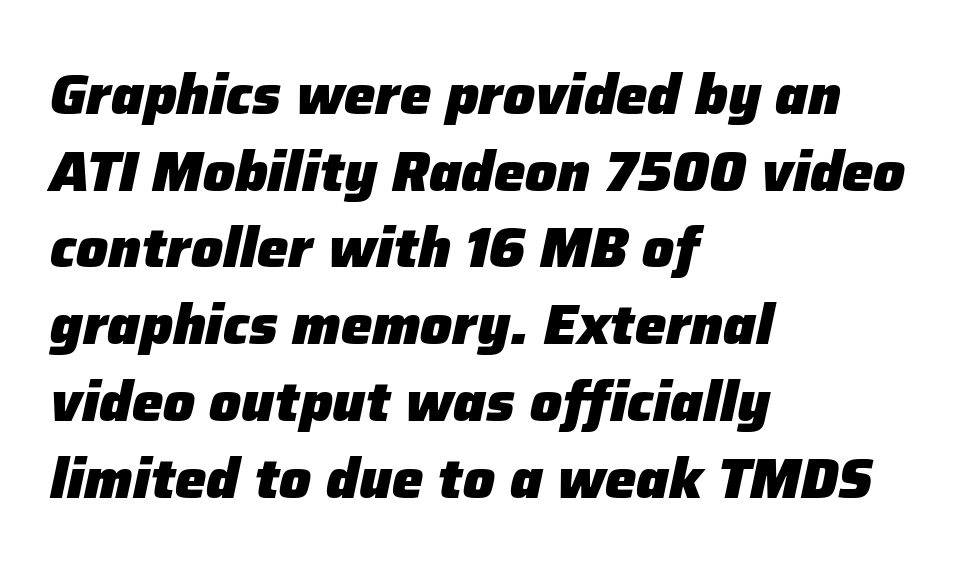
Q: Is the text bold? A: Yes.
Q: Is the text italic (slanted)? A: Yes, it leans right by about 12 degrees.
Q: Is the text underlined? A: No.
Q: How is the paragraph aligned? A: Left-aligned.
Q: Is the spacing between letters normal or unusually wide? A: Normal.
Q: Is the spacing between lines tight, normal or loose? A: Normal.
Q: Width (condensed, normal, or wide)? A: Normal.
Q: Stroke contrast? A: Low.
Q: x-height? A: Medium.
Q: Monospaced? A: No.
